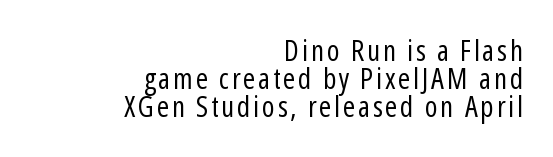
Whoever set this chose condensed vertical rhythm over breathing room. The cut favours lightness, reaching ordinary text weight at its darkest. The rendering uses natural spacing where letterforms have individual widths. Beneath every word, the page is bare.
